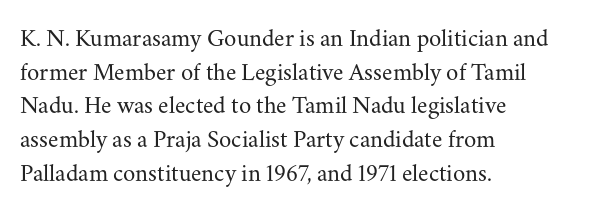
{"italic": "no", "bold": "no", "underline": "no", "align": "left", "line_spacing": "normal", "line_spacing_ratio": 1.35, "letter_spacing": "normal", "letter_spacing_em": 0.0, "glyph_px": 25}
